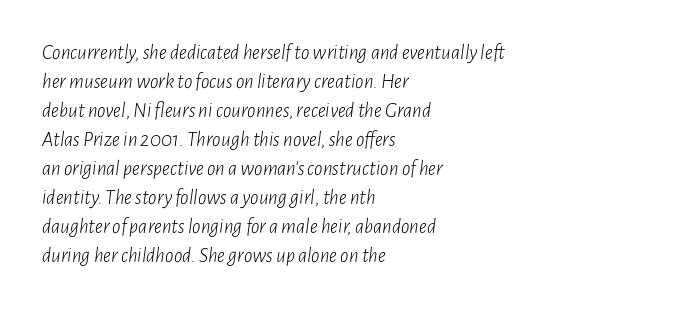
{"italic": "yes", "lean": "right", "slant_degrees": 7, "bold": "no", "underline": "no", "align": "left", "line_spacing": "normal", "line_spacing_ratio": 1.38, "letter_spacing": "normal", "letter_spacing_em": 0.0, "glyph_px": 21}
